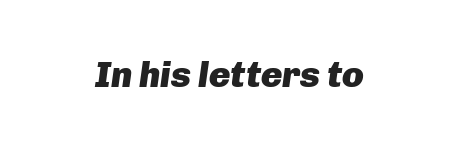
Q: Is the text bold? A: Yes.
Q: Is the text italic (slanted)? A: Yes, it leans right by about 8 degrees.
Q: Is the text underlined? A: No.
Q: Is the spacing between letters normal or unusually wide? A: Normal.
Q: Width (condensed, normal, or wide)? A: Normal.
Q: Stroke contrast? A: Low.
Q: x-height? A: Medium.
Q: Monospaced? A: No.
